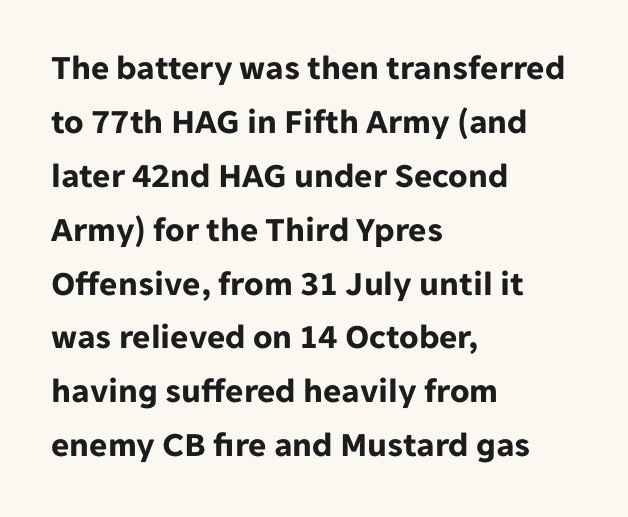
{"serif": "no", "italic": "no", "bold": "yes", "weight": "bold", "width": "normal", "stroke_contrast": "low", "x_height": "medium", "monospaced": "no", "underline": "no", "align": "left", "line_spacing": "normal", "line_spacing_ratio": 1.54, "letter_spacing": "normal", "letter_spacing_em": 0.0, "glyph_px": 35}
